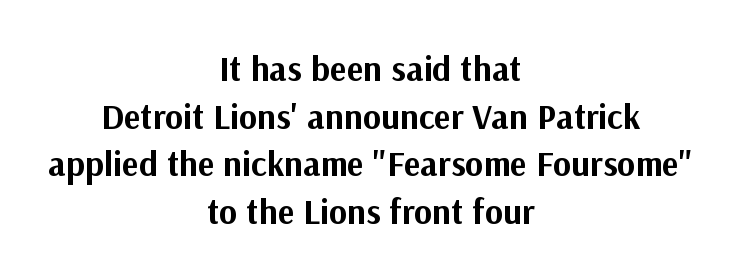
The face used here has the dense, thick strokes of a bold. Vertical strokes here are truly vertical. Note the varied advance widths — an 'i' is clearly narrower than an 'm'. This rendering features lettering with no underline. No feet cap the strokes, marking this as sans-serif type.
